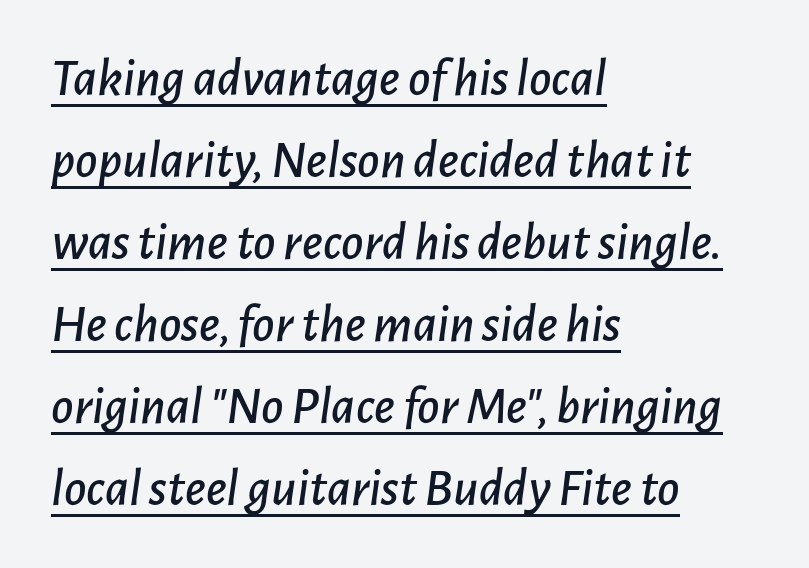
The image shows 54 px text type, italic (leaning right); set left-aligned, normal line spacing (1.52x), normal letter spacing, underlined; low stroke contrast and a medium x-height.
